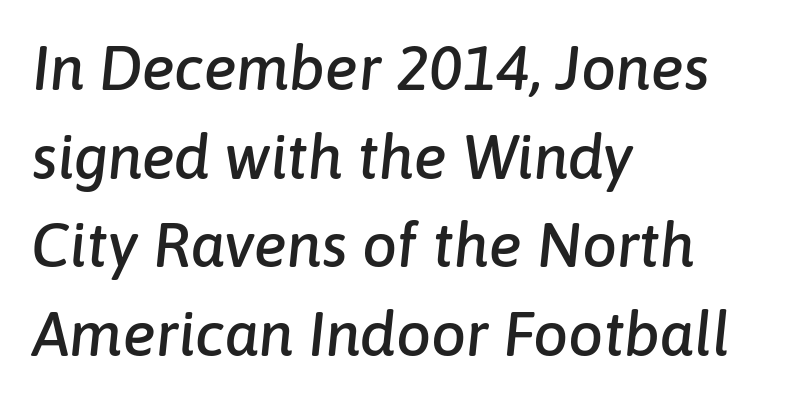
{"italic": "yes", "lean": "right", "slant_degrees": 6, "width": "normal", "stroke_contrast": "low", "x_height": "medium", "monospaced": "no", "underline": "no", "align": "left", "line_spacing": "normal", "line_spacing_ratio": 1.43, "letter_spacing": "normal", "letter_spacing_em": 0.0, "glyph_px": 62}
